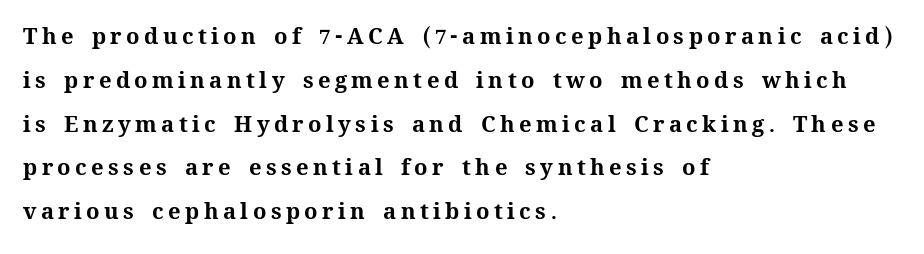
{"italic": "no", "bold": "yes", "underline": "no", "align": "left", "line_spacing": "loose", "line_spacing_ratio": 1.99, "letter_spacing": "wide", "letter_spacing_em": 0.2, "glyph_px": 22}
